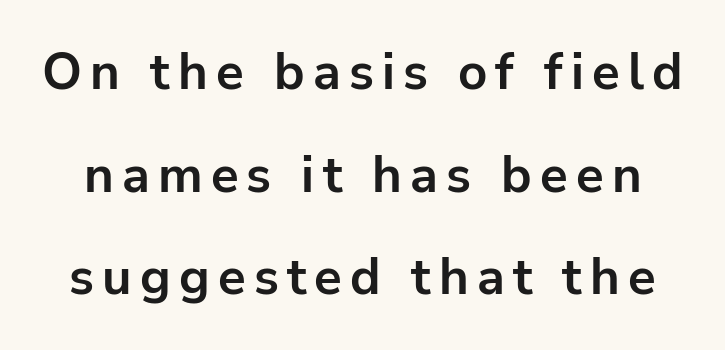
{"serif": "no", "italic": "no", "bold": "yes", "weight": "bold", "width": "normal", "stroke_contrast": "low", "x_height": "medium", "monospaced": "no", "underline": "no", "line_spacing": "loose", "line_spacing_ratio": 2.01, "glyph_px": 51}
